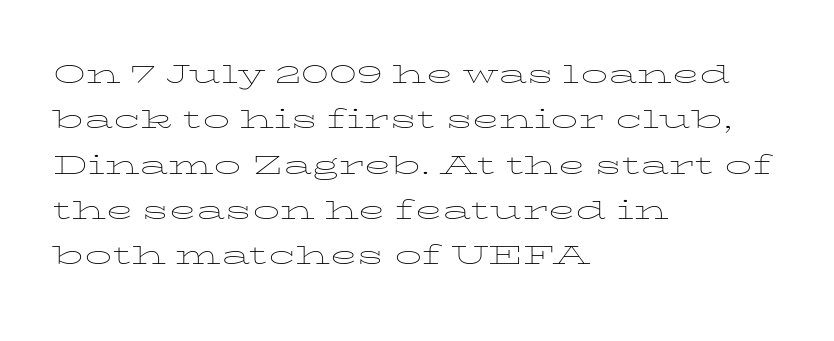
Q: Is the text bold? A: No.
Q: Is the text italic (slanted)? A: No, it is upright.
Q: Is the text underlined? A: No.
Q: How is the paragraph aligned? A: Left-aligned.
Q: Is the spacing between letters normal or unusually wide? A: Normal.
Q: Is the spacing between lines tight, normal or loose? A: Normal.
Q: Width (condensed, normal, or wide)? A: Wide.
Q: Stroke contrast? A: Low.
Q: x-height? A: Medium.
Q: Monospaced? A: No.
